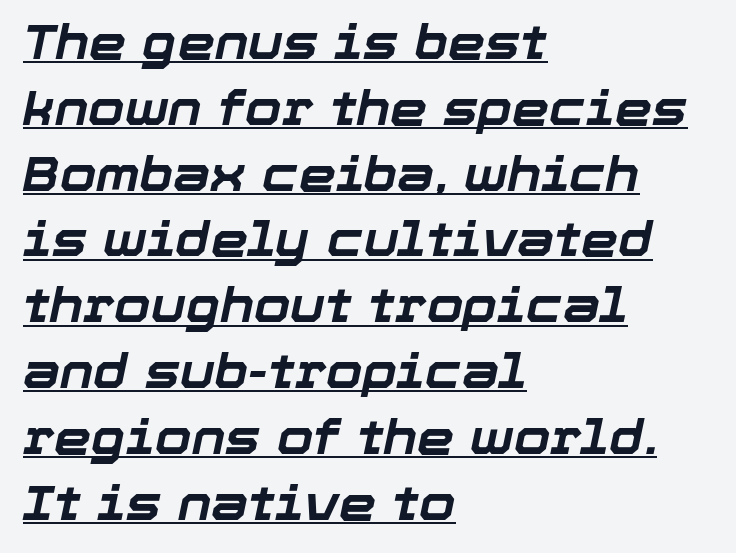
The image shows 47 px bold type, italic (leaning right); set left-aligned, normal line spacing (1.4x), normal letter spacing, underlined; low stroke contrast and a medium x-height.
